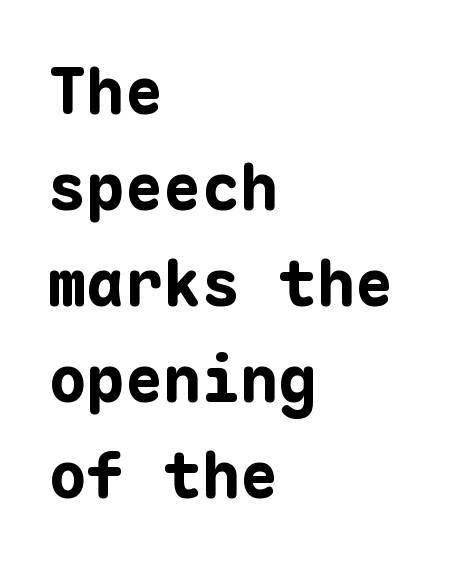
{"serif": "no", "italic": "no", "bold": "yes", "weight": "bold", "width": "normal", "stroke_contrast": "low", "x_height": "medium", "monospaced": "yes", "underline": "no", "align": "left", "line_spacing": "normal", "line_spacing_ratio": 1.5, "letter_spacing": "normal", "letter_spacing_em": 0.0, "glyph_px": 64}
